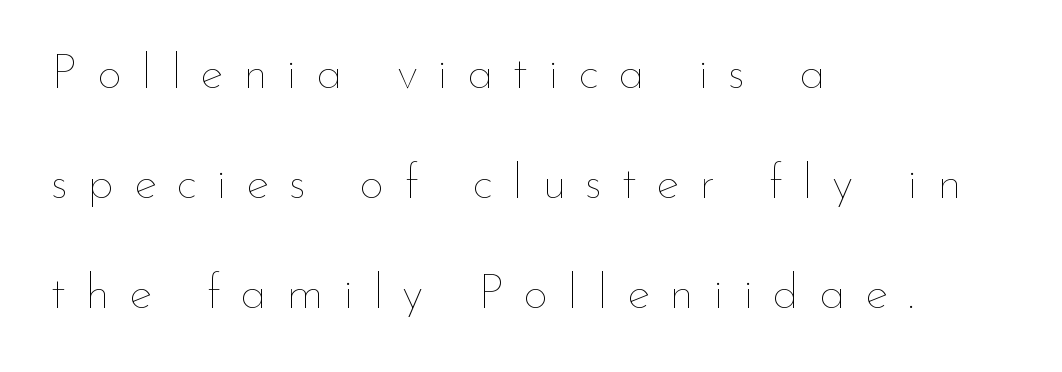
Q: Is the text bold? A: No.
Q: Is the text italic (slanted)? A: No, it is upright.
Q: Is the text underlined? A: No.
Q: How is the paragraph aligned? A: Left-aligned.
Q: Is the spacing between letters normal or unusually wide? A: Unusually wide.
Q: Is the spacing between lines tight, normal or loose? A: Loose.
Q: Width (condensed, normal, or wide)? A: Normal.
Q: Stroke contrast? A: Low.
Q: x-height? A: Small.
Q: Monospaced? A: No.
